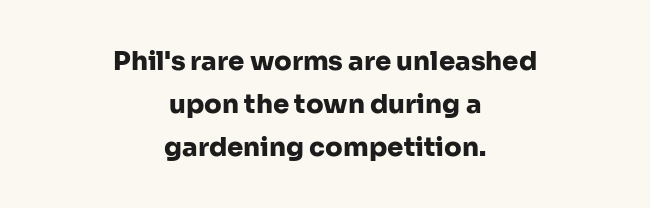
The image shows 26 px bold type, upright; set centered, normal line spacing (1.65x), normal letter spacing, not underlined.
